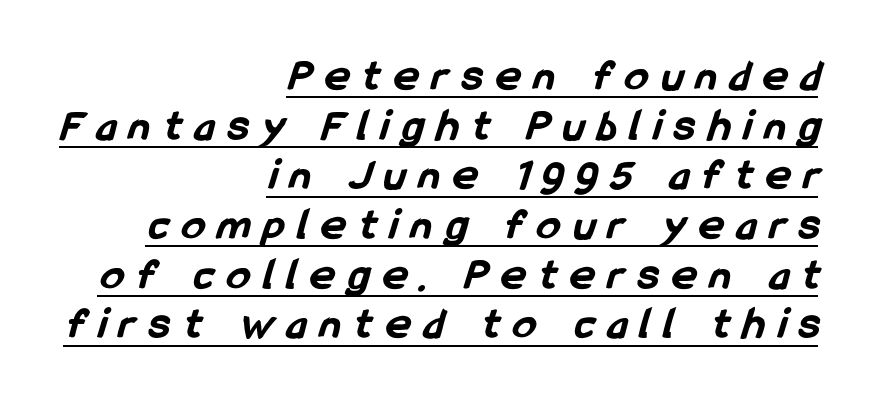
The image shows 46 px bold, condensed sans-serif type; set right-aligned, tight line spacing (1.08x), unusually wide letter spacing (+0.3 em), underlined; low stroke contrast and a medium x-height.
